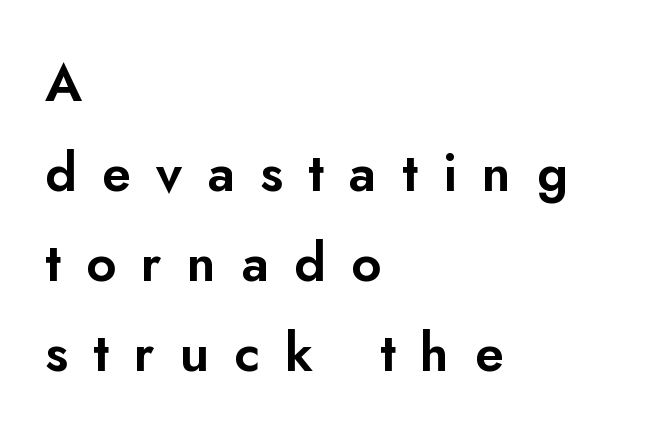
Q: Is the text italic (slanted)? A: No, it is upright.
Q: Is the typeface a serif or a sans-serif typeface? A: Sans-serif.
Q: Is the text underlined? A: No.
Q: How is the paragraph aligned? A: Left-aligned.
Q: Is the spacing between letters normal or unusually wide? A: Unusually wide.
Q: Width (condensed, normal, or wide)? A: Normal.
Q: Stroke contrast? A: Low.
Q: x-height? A: Small.
Q: Monospaced? A: No.
